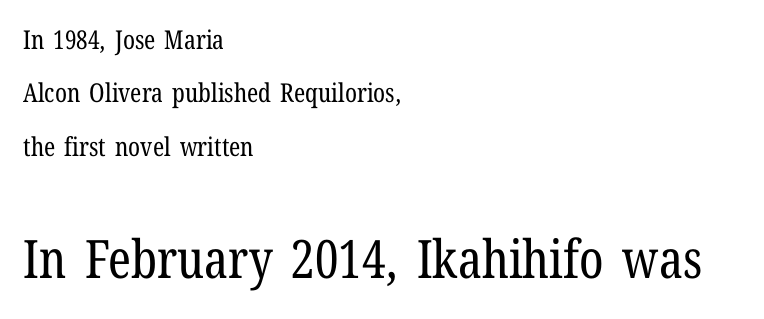
Q: Is the text bold? A: No.
Q: Is the text italic (slanted)? A: No, it is upright.
Q: Is the typeface a serif or a sans-serif typeface? A: Serif.
Q: Is the text underlined? A: No.
Q: How is the paragraph aligned? A: Left-aligned.
Q: Is the spacing between letters normal or unusually wide? A: Normal.
Q: Is the spacing between lines tight, normal or loose? A: Loose.
Q: Which block of text is set in a larger size, the first (top) or the second (bottom)? A: The second (bottom) one.
Q: Width (condensed, normal, or wide)? A: Condensed.
Q: Stroke contrast? A: Low.
Q: x-height? A: Medium.
Q: Monospaced? A: No.
